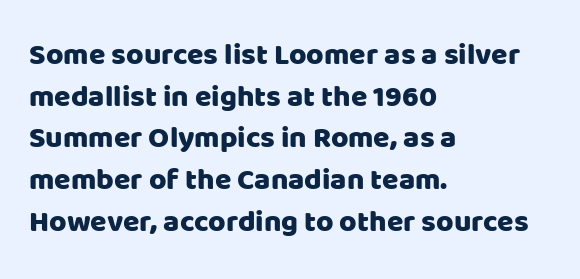
Q: Is the text italic (slanted)? A: No, it is upright.
Q: Is the typeface a serif or a sans-serif typeface? A: Sans-serif.
Q: Is the text underlined? A: No.
Q: How is the paragraph aligned? A: Left-aligned.
Q: Is the spacing between letters normal or unusually wide? A: Normal.
Q: Is the spacing between lines tight, normal or loose? A: Normal.
Q: Width (condensed, normal, or wide)? A: Normal.
Q: Stroke contrast? A: Low.
Q: x-height? A: Large.
Q: Monospaced? A: No.
